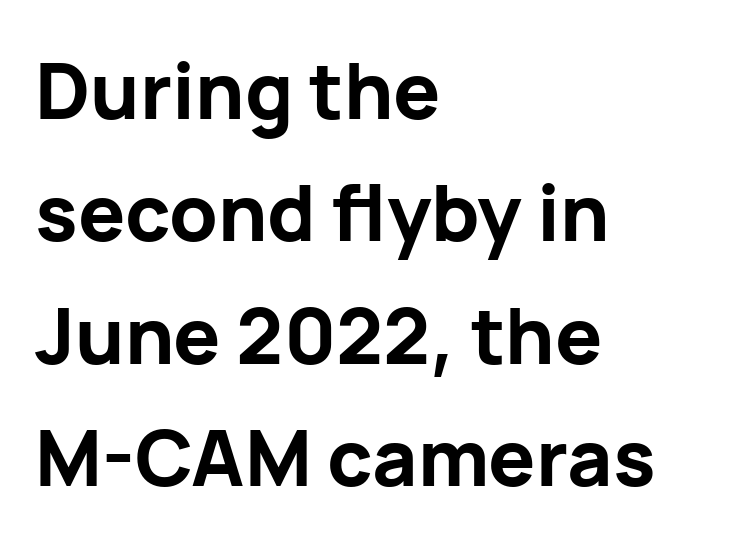
Q: Is the text bold? A: Yes.
Q: Is the text italic (slanted)? A: No, it is upright.
Q: Is the typeface a serif or a sans-serif typeface? A: Sans-serif.
Q: Is the text underlined? A: No.
Q: How is the paragraph aligned? A: Left-aligned.
Q: Is the spacing between letters normal or unusually wide? A: Normal.
Q: Is the spacing between lines tight, normal or loose? A: Normal.
Q: Width (condensed, normal, or wide)? A: Normal.
Q: Stroke contrast? A: Low.
Q: x-height? A: Medium.
Q: Monospaced? A: No.
